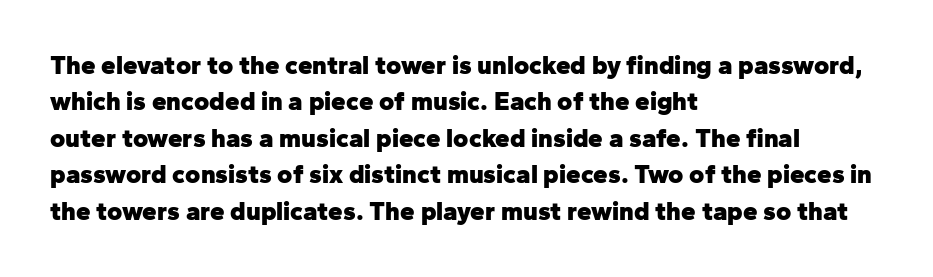
Q: Is the text bold? A: Yes.
Q: Is the text italic (slanted)? A: No, it is upright.
Q: Is the text underlined? A: No.
Q: How is the paragraph aligned? A: Left-aligned.
Q: Is the spacing between letters normal or unusually wide? A: Normal.
Q: Is the spacing between lines tight, normal or loose? A: Normal.
